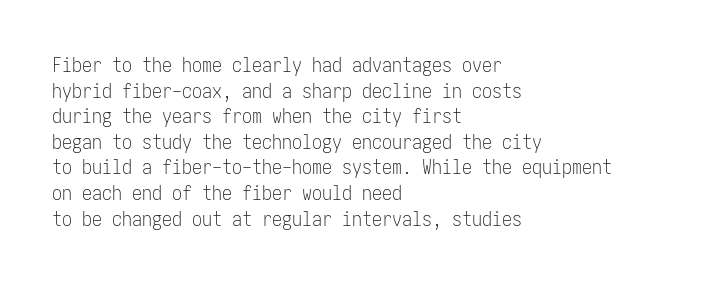
{"italic": "no", "bold": "no", "underline": "no", "align": "left", "line_spacing": "normal", "line_spacing_ratio": 1.28, "letter_spacing": "normal", "letter_spacing_em": 0.0, "glyph_px": 20}
